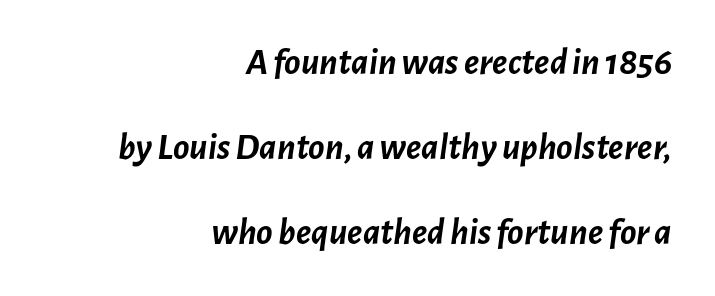
Q: Is the text bold? A: Yes.
Q: Is the text italic (slanted)? A: Yes, it leans right by about 7 degrees.
Q: Is the text underlined? A: No.
Q: How is the paragraph aligned? A: Right-aligned.
Q: Is the spacing between letters normal or unusually wide? A: Normal.
Q: Is the spacing between lines tight, normal or loose? A: Loose.
Q: Width (condensed, normal, or wide)? A: Normal.
Q: Stroke contrast? A: Low.
Q: x-height? A: Medium.
Q: Monospaced? A: No.
